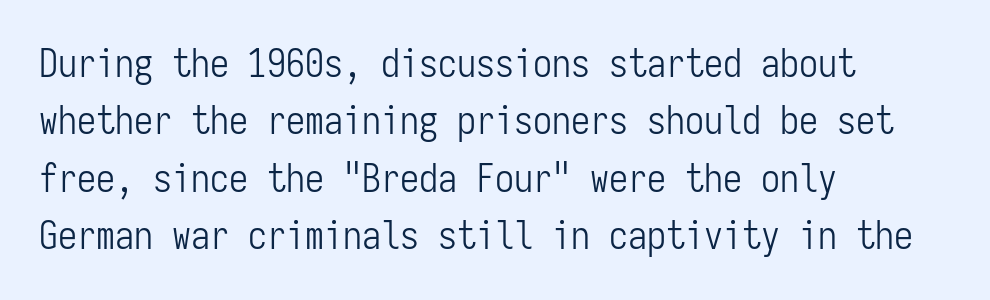
{"serif": "no", "italic": "no", "bold": "no", "weight": "light", "width": "condensed", "stroke_contrast": "low", "x_height": "medium", "monospaced": "yes", "underline": "no", "align": "left", "line_spacing": "normal", "line_spacing_ratio": 1.51, "letter_spacing": "normal", "letter_spacing_em": 0.0, "glyph_px": 38}
